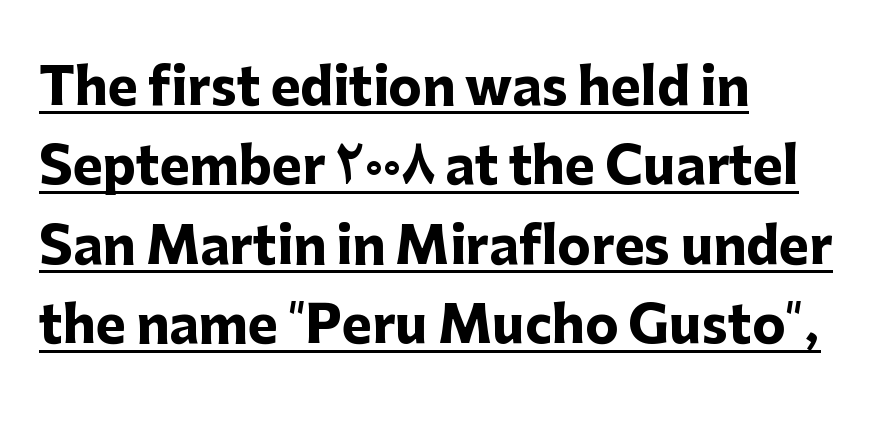
The image shows 50 px heavy sans-serif type, upright; set left-aligned, normal line spacing (1.59x), normal letter spacing, underlined; low stroke contrast and a medium x-height.
